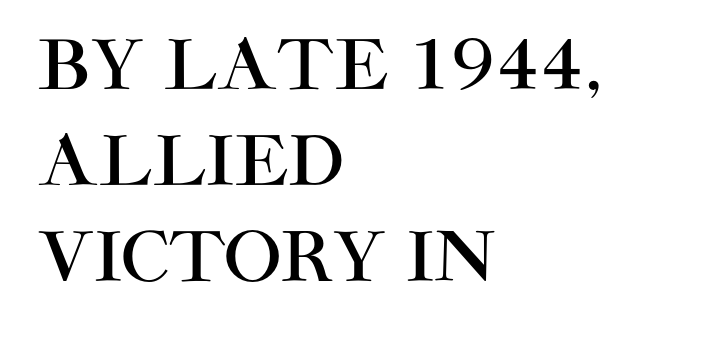
I'd call this a sans setting — the letters go barefoot. This is roman type, the default non-slanted kind. A clean baseline with only descenders dipping below it. There is no visible air inserted between adjacent glyphs.
